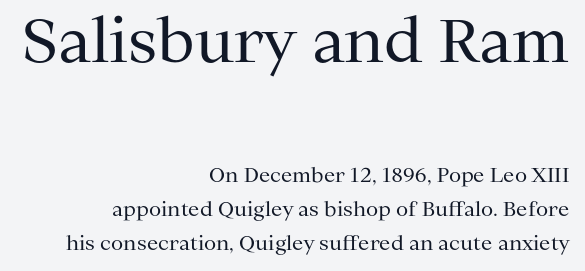
Q: Is the text bold? A: No.
Q: Is the text italic (slanted)? A: No, it is upright.
Q: Is the typeface a serif or a sans-serif typeface? A: Serif.
Q: Is the text underlined? A: No.
Q: How is the paragraph aligned? A: Right-aligned.
Q: Is the spacing between letters normal or unusually wide? A: Normal.
Q: Is the spacing between lines tight, normal or loose? A: Normal.
Q: Which block of text is set in a larger size, the first (top) or the second (bottom)? A: The first (top) one.
Q: Width (condensed, normal, or wide)? A: Normal.
Q: Stroke contrast? A: Medium.
Q: x-height? A: Medium.
Q: Monospaced? A: No.
